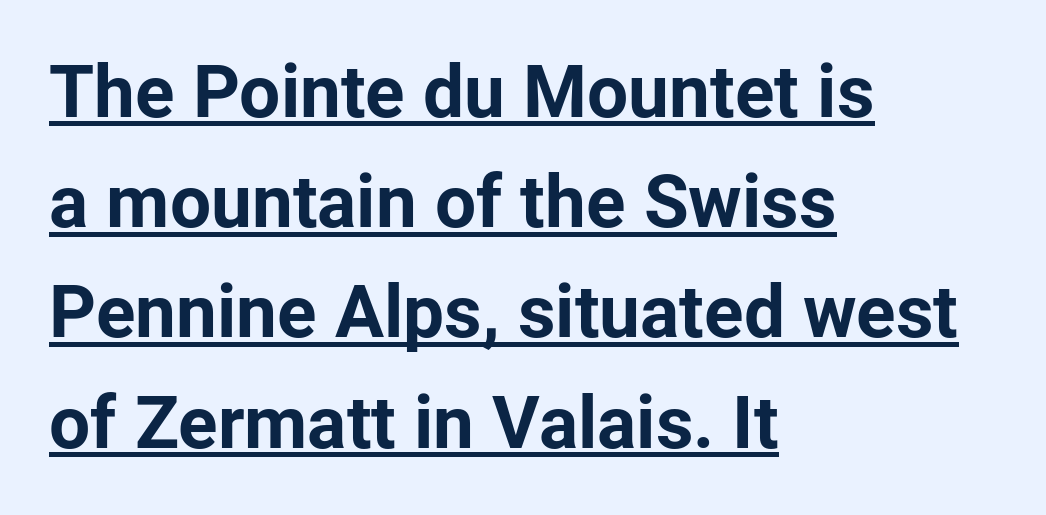
Q: Is the text bold? A: Yes.
Q: Is the text italic (slanted)? A: No, it is upright.
Q: Is the typeface a serif or a sans-serif typeface? A: Sans-serif.
Q: Is the text underlined? A: Yes.
Q: How is the paragraph aligned? A: Left-aligned.
Q: Is the spacing between letters normal or unusually wide? A: Normal.
Q: Is the spacing between lines tight, normal or loose? A: Normal.
Q: Width (condensed, normal, or wide)? A: Normal.
Q: Stroke contrast? A: Low.
Q: x-height? A: Medium.
Q: Monospaced? A: No.
